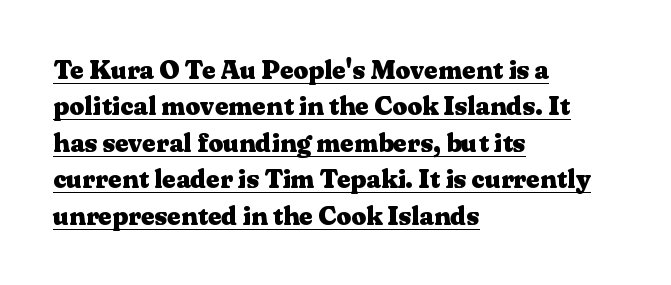
Q: Is the text bold? A: Yes.
Q: Is the text italic (slanted)? A: No, it is upright.
Q: Is the text underlined? A: Yes.
Q: How is the paragraph aligned? A: Left-aligned.
Q: Is the spacing between letters normal or unusually wide? A: Normal.
Q: Is the spacing between lines tight, normal or loose? A: Normal.
